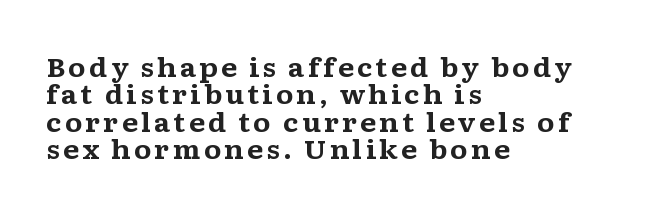
{"italic": "no", "bold": "yes", "underline": "no", "align": "left", "line_spacing": "tight", "line_spacing_ratio": 1.05, "glyph_px": 26}
